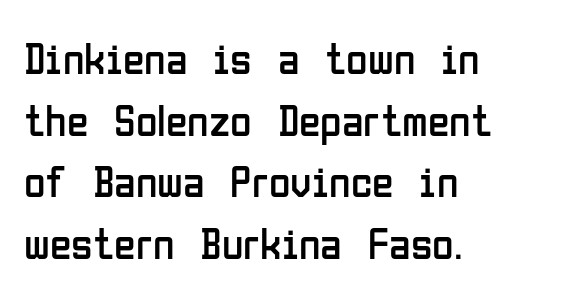
{"serif": "no", "italic": "no", "bold": "no", "weight": "regular", "width": "condensed", "stroke_contrast": "low", "x_height": "medium", "monospaced": "no", "underline": "no", "align": "left", "line_spacing": "normal", "line_spacing_ratio": 1.4, "letter_spacing": "normal", "letter_spacing_em": 0.0, "glyph_px": 44}
